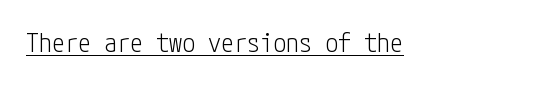
Q: Is the text bold? A: No.
Q: Is the text italic (slanted)? A: No, it is upright.
Q: Is the text underlined? A: Yes.
Q: Is the spacing between letters normal or unusually wide? A: Normal.
